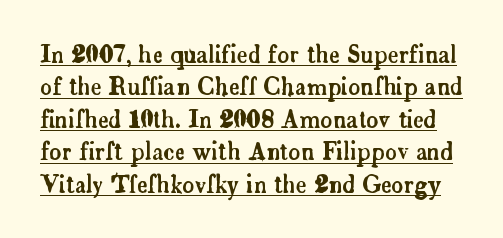
Q: Is the text italic (slanted)? A: No, it is upright.
Q: Is the text underlined? A: Yes.
Q: Is the spacing between letters normal or unusually wide? A: Normal.
Q: Is the spacing between lines tight, normal or loose? A: Normal.
